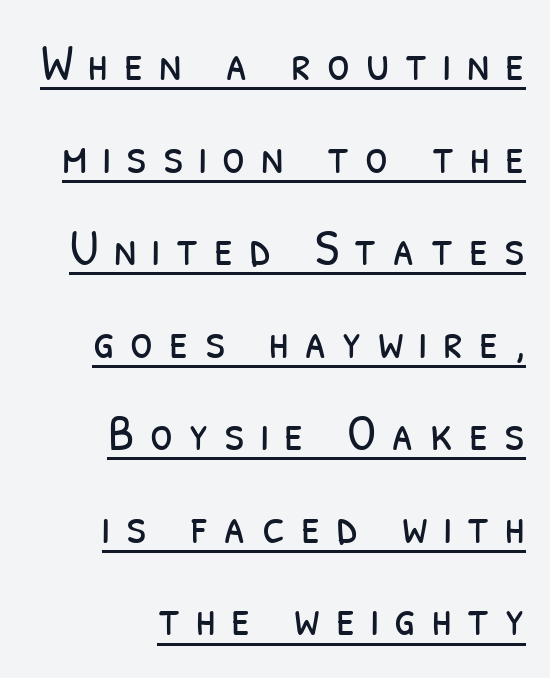
{"serif": "no", "bold": "no", "weight": "light", "width": "condensed", "stroke_contrast": "low", "x_height": "medium", "monospaced": "no", "underline": "yes", "align": "right", "line_spacing_ratio": 1.78, "letter_spacing": "wide", "letter_spacing_em": 0.3, "glyph_px": 52}
